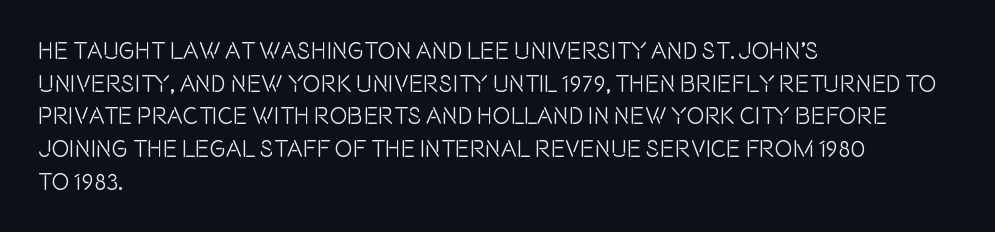
The image shows 24 px text type, upright; set left-aligned, normal line spacing (1.36x), normal letter spacing, not underlined.
